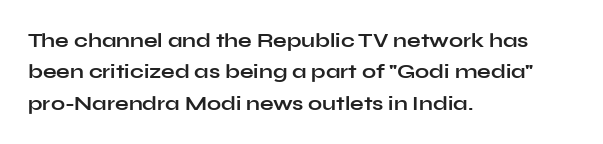
Q: Is the text bold? A: Yes.
Q: Is the text italic (slanted)? A: No, it is upright.
Q: Is the text underlined? A: No.
Q: How is the paragraph aligned? A: Left-aligned.
Q: Is the spacing between letters normal or unusually wide? A: Normal.
Q: Is the spacing between lines tight, normal or loose? A: Normal.
